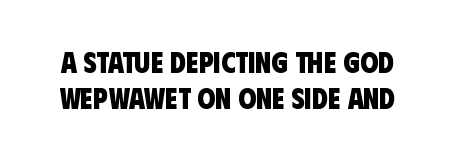
The image shows 29 px heavy, condensed sans-serif type; set line spacing 1.23x, normal letter spacing, not underlined; low stroke contrast and a large x-height.
